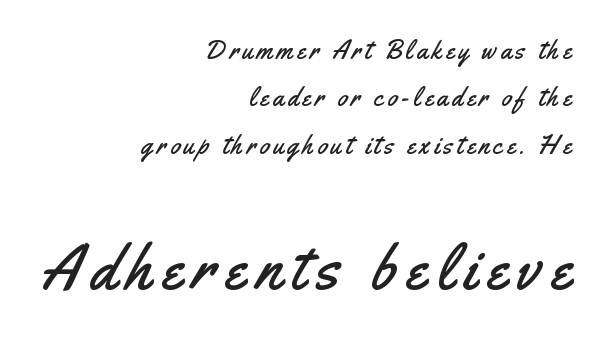
Q: Is the text italic (slanted)? A: Yes.
Q: Is the typeface a serif or a sans-serif typeface? A: Sans-serif.
Q: Is the text underlined? A: No.
Q: How is the paragraph aligned? A: Right-aligned.
Q: Which block of text is set in a larger size, the first (top) or the second (bottom)? A: The second (bottom) one.
Q: Width (condensed, normal, or wide)? A: Condensed.
Q: Stroke contrast? A: Medium.
Q: x-height? A: Small.
Q: Monospaced? A: No.
